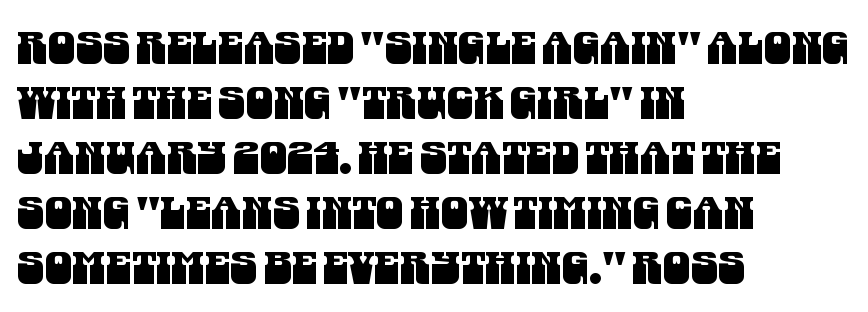
Line spacing here is normal. The type is set solid horizontally, with unmodified tracking. Spacing verdict: proportional, widths tailored to each character. The space directly below the letters is spotless. Type style note: lacks serifs. Caption: multi-line text, flush left, ragged right.
